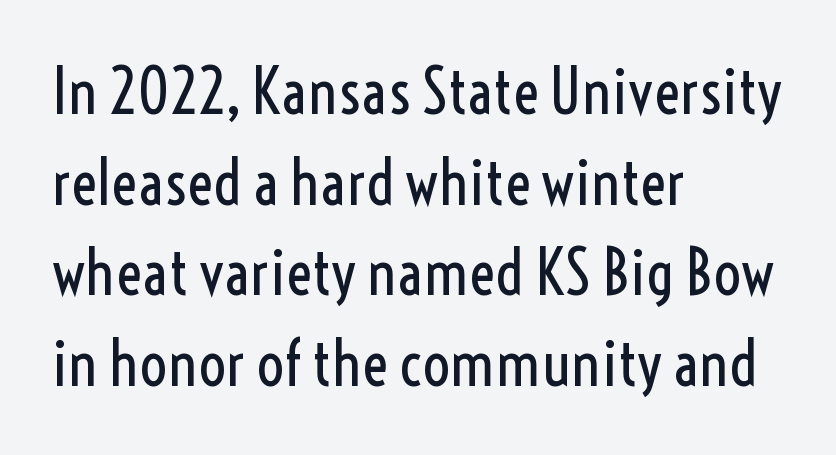
Q: Is the text bold? A: No.
Q: Is the text italic (slanted)? A: No, it is upright.
Q: Is the typeface a serif or a sans-serif typeface? A: Sans-serif.
Q: Is the text underlined? A: No.
Q: How is the paragraph aligned? A: Left-aligned.
Q: Is the spacing between letters normal or unusually wide? A: Normal.
Q: Is the spacing between lines tight, normal or loose? A: Normal.
Q: Width (condensed, normal, or wide)? A: Condensed.
Q: x-height? A: Medium.
Q: Monospaced? A: No.
